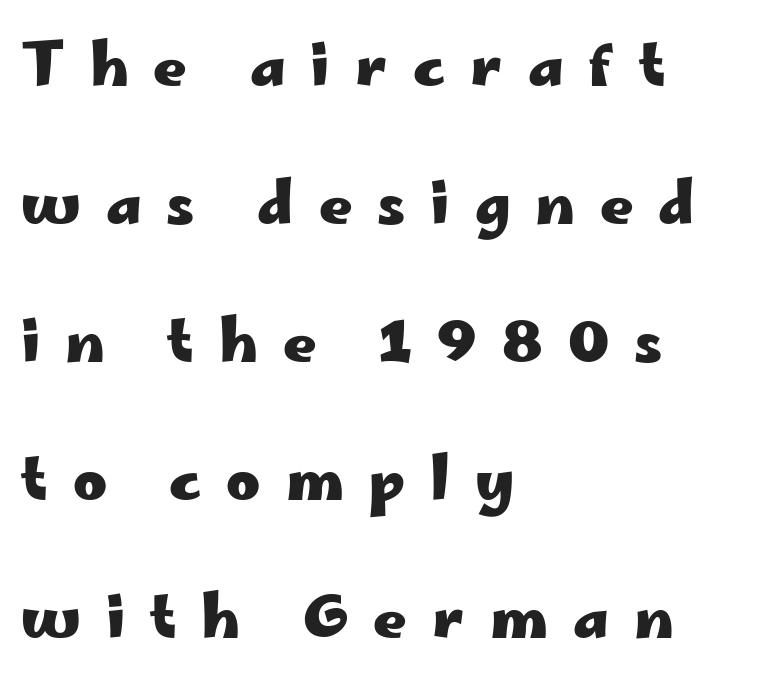
{"serif": "no", "italic": "no", "bold": "yes", "weight": "heavy", "width": "wide", "stroke_contrast": "low", "x_height": "small", "monospaced": "no", "underline": "no", "align": "left", "line_spacing": "loose", "line_spacing_ratio": 2.38, "letter_spacing": "wide", "letter_spacing_em": 0.43, "glyph_px": 58}
